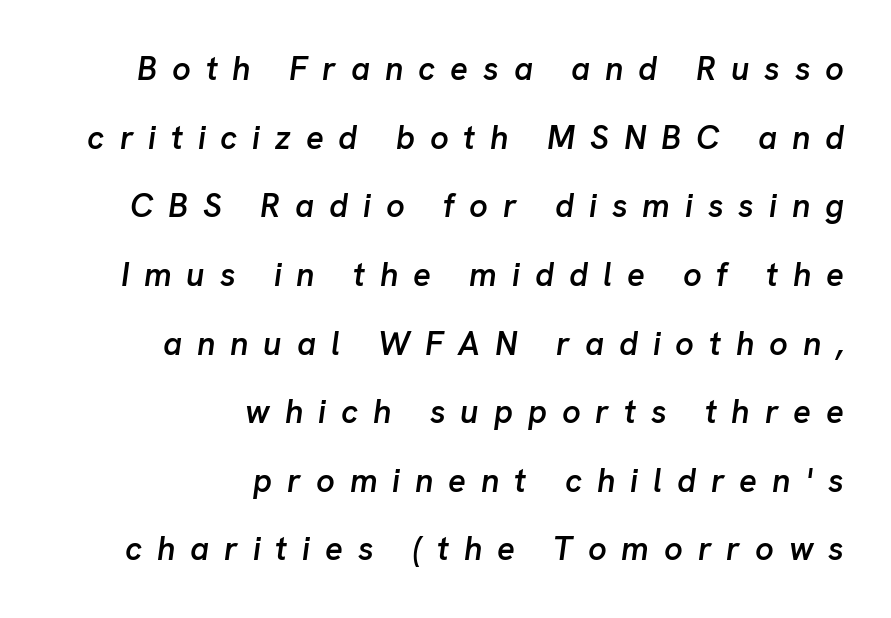
The rendering uses natural spacing where letterforms have individual widths. Its strokes are somewhat broadened, the hallmark of semibold type. In terms of posture, this sample is oblique. Each row of text sits above clean, open space. This rendering uses right alignment, leaving the left contour irregular.
